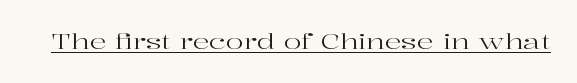
{"italic": "no", "bold": "no", "underline": "yes", "letter_spacing": "normal", "letter_spacing_em": 0.0, "glyph_px": 21}
